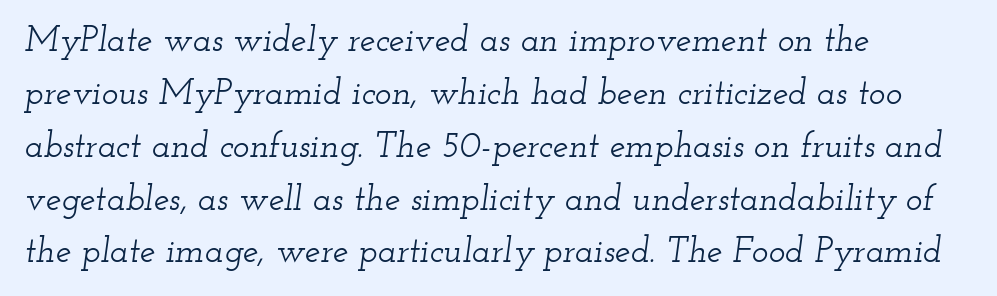
{"serif": "yes", "italic": "yes", "lean": "right", "slant_degrees": 12, "width": "wide", "stroke_contrast": "low", "x_height": "small", "monospaced": "no", "underline": "no", "align": "left", "line_spacing": "normal", "line_spacing_ratio": 1.51, "letter_spacing": "normal", "letter_spacing_em": 0.0, "glyph_px": 35}
